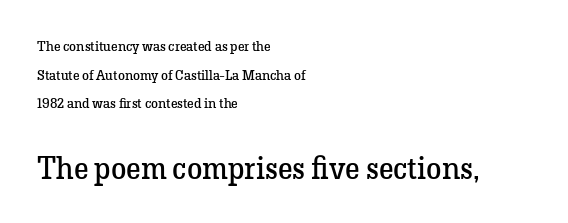
The image shows 31 px regular-weight serif type, upright; set left-aligned, loose line spacing (2.05x), normal letter spacing, not underlined; the second (bottom) block is 2.21x larger; low stroke contrast and a medium x-height.
